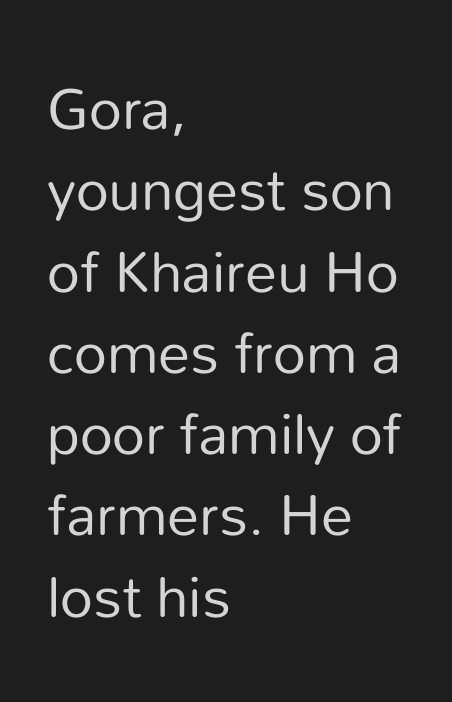
The image shows 64 px regular-weight sans-serif type, upright; set left-aligned, normal line spacing (1.27x), normal letter spacing, not underlined; low stroke contrast and a medium x-height.
